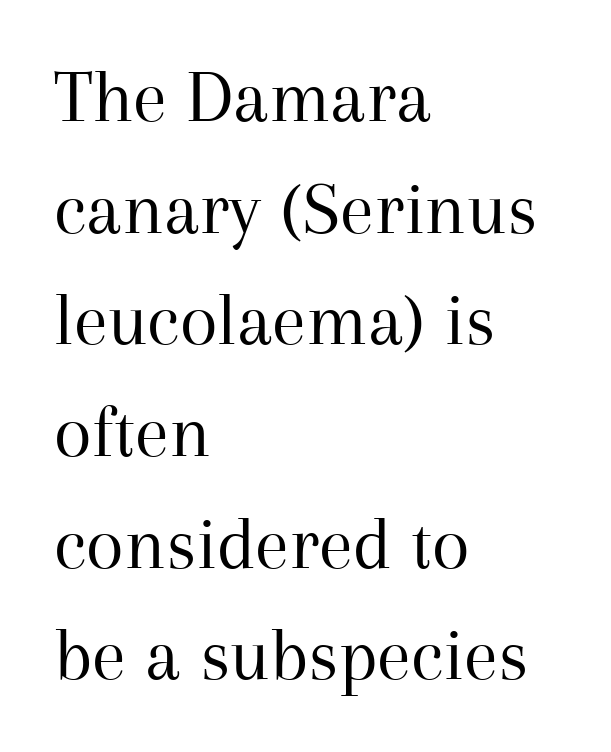
The foot of each line stays bare and open. Is the block centered? No — it sits flush against the left margin. Regarding leading, the lines here are spaced in the standard way. Look at the bottom of the vertical strokes: they flare into serifs here.
